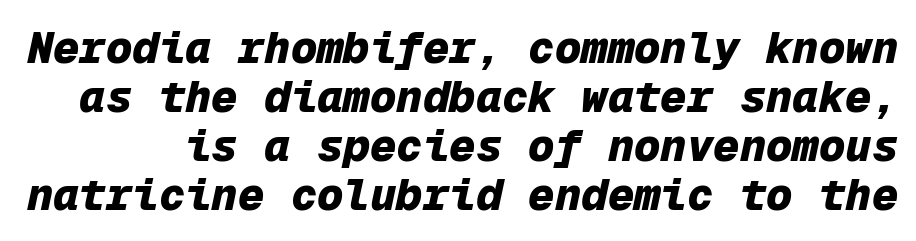
Q: Is the text bold? A: Yes.
Q: Is the text italic (slanted)? A: Yes, it leans right by about 12 degrees.
Q: Is the text underlined? A: No.
Q: Is the spacing between letters normal or unusually wide? A: Normal.
Q: Is the spacing between lines tight, normal or loose? A: Tight.
Q: Width (condensed, normal, or wide)? A: Normal.
Q: Stroke contrast? A: Low.
Q: x-height? A: Medium.
Q: Monospaced? A: Yes.
